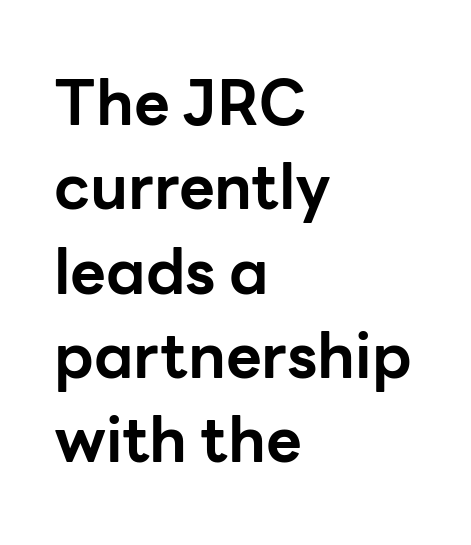
Q: Is the text bold? A: Yes.
Q: Is the text italic (slanted)? A: No, it is upright.
Q: Is the typeface a serif or a sans-serif typeface? A: Sans-serif.
Q: Is the text underlined? A: No.
Q: How is the paragraph aligned? A: Left-aligned.
Q: Is the spacing between letters normal or unusually wide? A: Normal.
Q: Is the spacing between lines tight, normal or loose? A: Normal.
Q: Width (condensed, normal, or wide)? A: Normal.
Q: Stroke contrast? A: Low.
Q: x-height? A: Medium.
Q: Monospaced? A: No.
